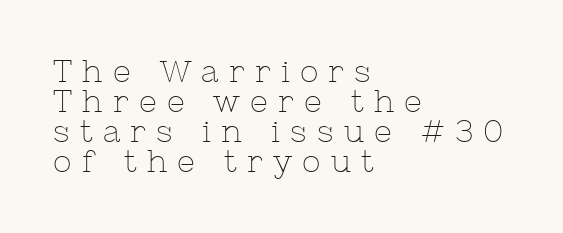
The image shows 31 px thin serif type, upright; set left-aligned, tight line spacing (0.97x), unusually wide letter spacing (+0.33 em), not underlined; low stroke contrast and a medium x-height.
